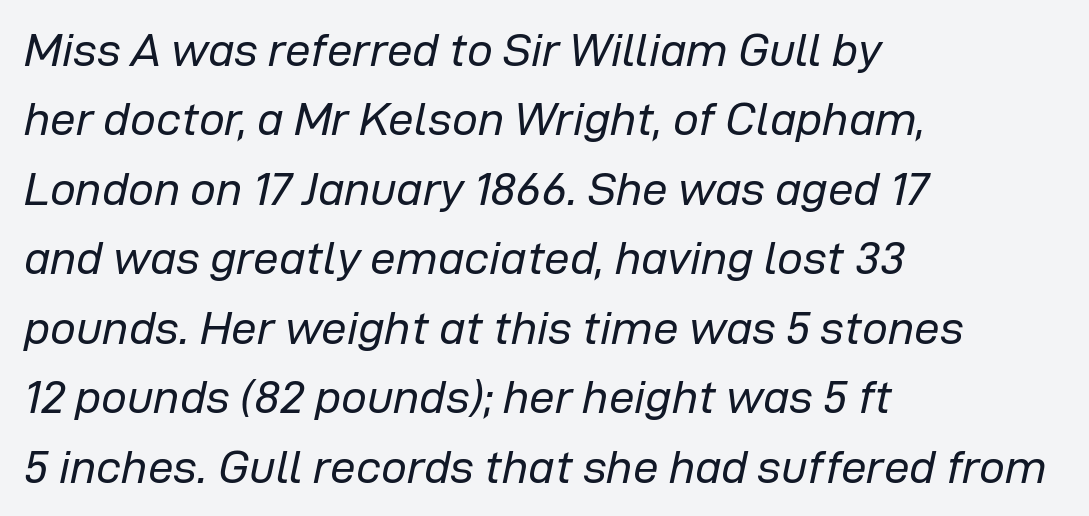
{"italic": "yes", "lean": "right", "slant_degrees": 12, "bold": "no", "weight": "regular", "width": "normal", "stroke_contrast": "low", "x_height": "medium", "monospaced": "no", "underline": "no", "align": "left", "line_spacing": "normal", "line_spacing_ratio": 1.51, "letter_spacing": "normal", "letter_spacing_em": 0.0, "glyph_px": 46}
